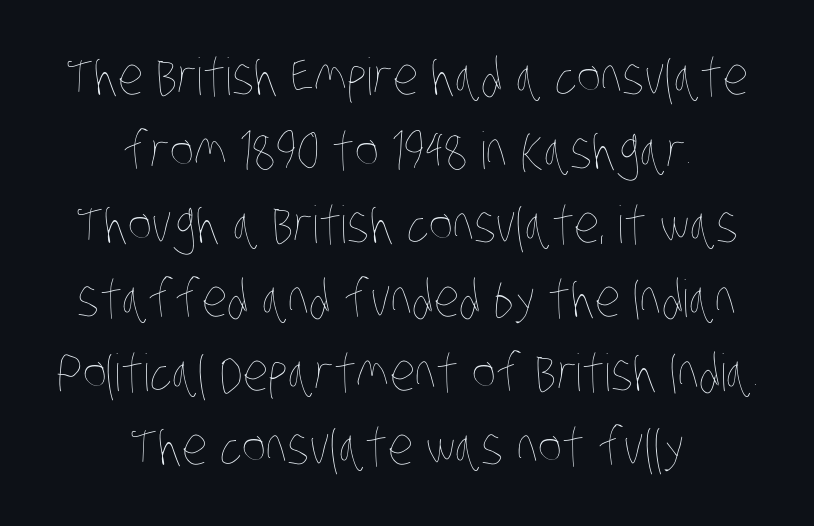
{"bold": "no", "weight": "thin", "width": "condensed", "stroke_contrast": "low", "x_height": "large", "monospaced": "no", "underline": "no", "align": "center", "line_spacing": "normal", "line_spacing_ratio": 1.45, "letter_spacing": "normal", "letter_spacing_em": 0.0, "glyph_px": 51}
